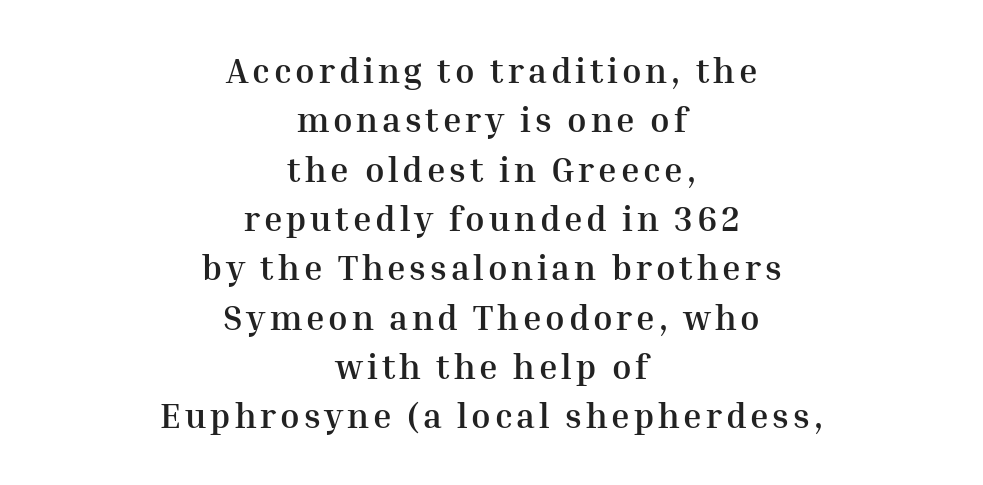
The image shows 35 px semibold serif type, upright; set centered, normal line spacing (1.41x), not underlined; medium stroke contrast and a medium x-height.
